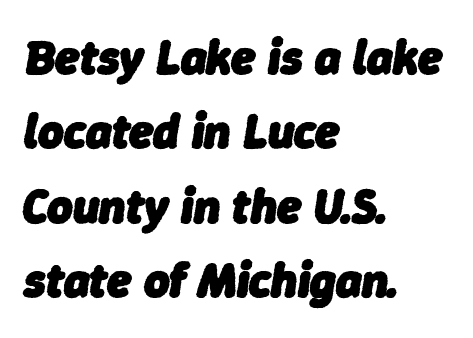
The foot of each line stays bare and open. The glyphs have the mass of a bold cut. The rendering anchors every line to the left-hand side. The letters advance in unequal steps, a hallmark of proportional type. Observe the ordinary spacing: letters are neighbours, not strangers.
